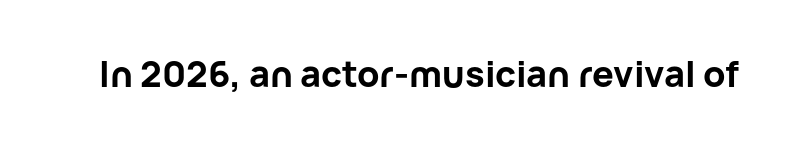
{"serif": "no", "italic": "no", "bold": "yes", "weight": "bold", "width": "normal", "stroke_contrast": "low", "x_height": "medium", "monospaced": "no", "underline": "no", "letter_spacing": "normal", "letter_spacing_em": 0.0, "glyph_px": 36}
